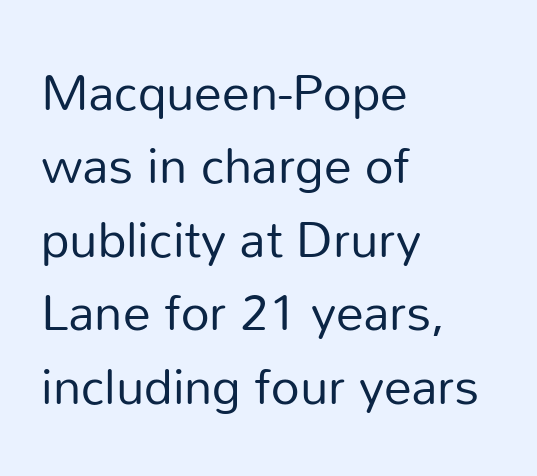
{"serif": "no", "italic": "no", "bold": "no", "weight": "regular", "width": "normal", "stroke_contrast": "low", "x_height": "medium", "monospaced": "no", "underline": "no", "align": "left", "line_spacing": "normal", "line_spacing_ratio": 1.47, "letter_spacing": "normal", "letter_spacing_em": 0.0, "glyph_px": 50}
